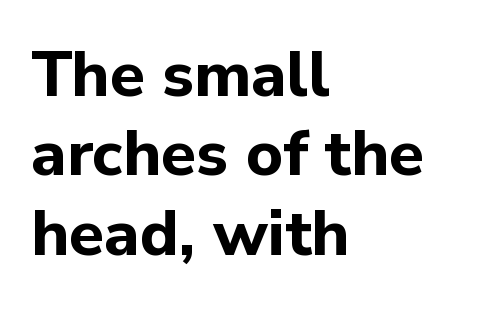
Q: Is the text bold? A: Yes.
Q: Is the text italic (slanted)? A: No, it is upright.
Q: Is the typeface a serif or a sans-serif typeface? A: Sans-serif.
Q: Is the text underlined? A: No.
Q: How is the paragraph aligned? A: Left-aligned.
Q: Is the spacing between letters normal or unusually wide? A: Normal.
Q: Width (condensed, normal, or wide)? A: Normal.
Q: Stroke contrast? A: Low.
Q: x-height? A: Medium.
Q: Monospaced? A: No.
